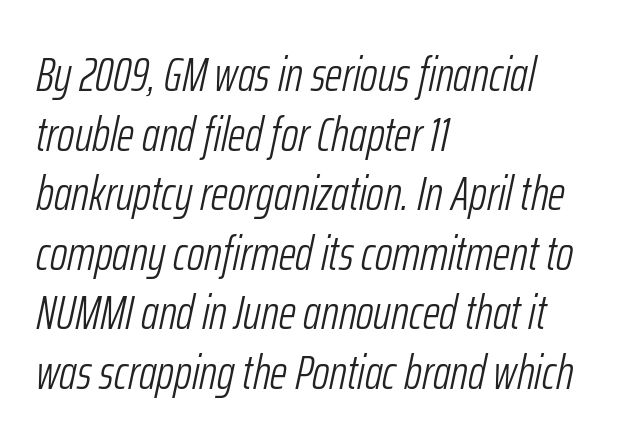
Descenders are the only things crossing below the line. The whole block is typeset with a tilt. Tracking here is standard; glyphs follow each other at the usual distance. In CSS terms this would be text-align: left. Do the characters align in a grid? No, the font is proportional.
